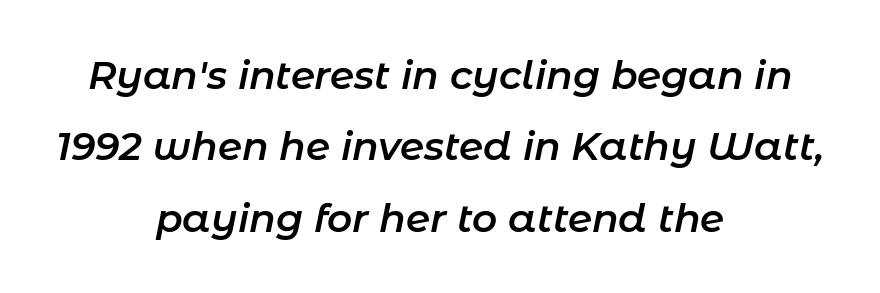
{"italic": "yes", "lean": "right", "slant_degrees": 11, "bold": "semi", "weight": "semibold", "width": "normal", "stroke_contrast": "low", "x_height": "medium", "monospaced": "no", "underline": "no", "align": "center", "line_spacing_ratio": 1.83, "letter_spacing": "normal", "letter_spacing_em": 0.0, "glyph_px": 39}
